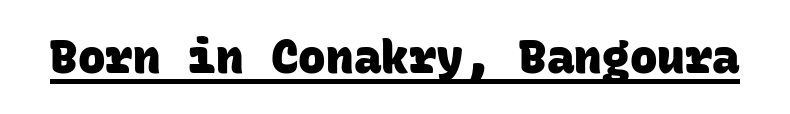
The image shows 46 px heavy sans-serif type, monospaced; set normal letter spacing, underlined; low stroke contrast and a large x-height.
